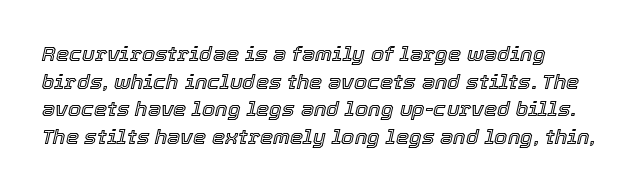
Q: Is the text italic (slanted)? A: Yes, it leans right by about 12 degrees.
Q: Is the text underlined? A: No.
Q: Is the spacing between letters normal or unusually wide? A: Normal.
Q: Is the spacing between lines tight, normal or loose? A: Normal.
